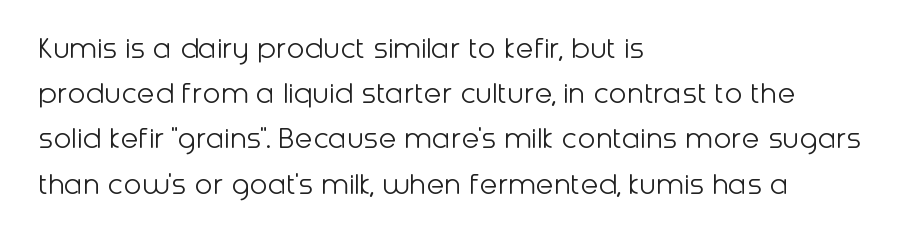
The image shows 33 px light sans-serif type, upright; set left-aligned, normal line spacing (1.37x), normal letter spacing, not underlined; low stroke contrast and a medium x-height.
